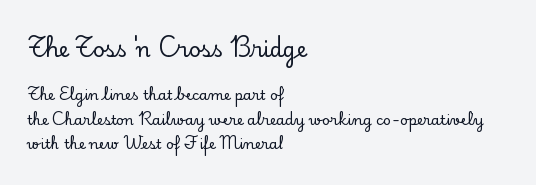
The image shows 21 px text type, upright; set left-aligned, line spacing 1.74x, normal letter spacing, not underlined; the first (top) block is 1.5x larger.
